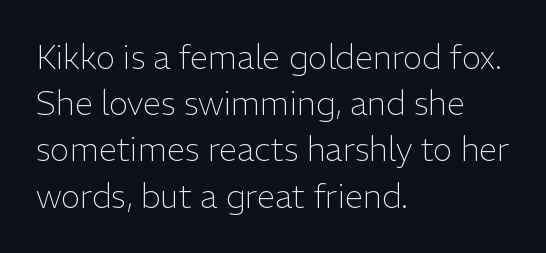
Leading: standard. Look at the bottom of the vertical strokes: they stop flat, with no serifs. Posture: vertical. Does extra space separate the letters? No, they use regular spacing.
